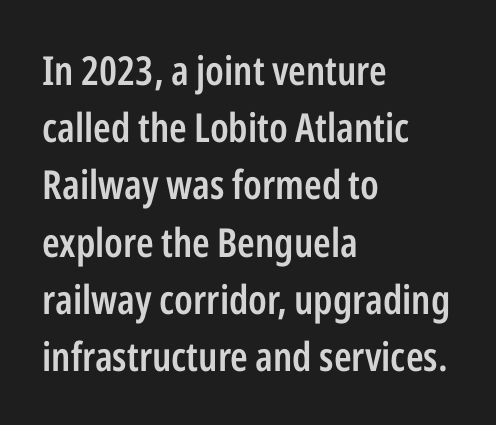
The gap between lines stays unmarked. If you drew a line through each stem, it would be perfectly vertical. Proportional: the letters do not fall into vertical columns. Unlike a traditional serif, this face leaves its strokes unadorned. Look at the tracking — it's just the regular setting, nothing added. Firm but not heavy-handed strokes: this text is semibold.
